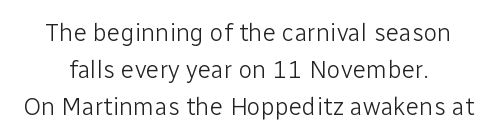
The image shows 25 px text type, upright; set centered, normal line spacing (1.49x), normal letter spacing, not underlined.
